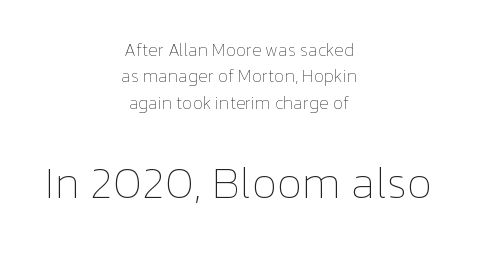
The leading is moderate, giving the passage an even texture. Quick note: not italic, upright. Spacing verdict: proportional, widths tailored to each character. The block sitting lower on the canvas is the one with enlarged characters. This is not heavy type; no bold has been used. The rendering keeps characters at their native spacing.
